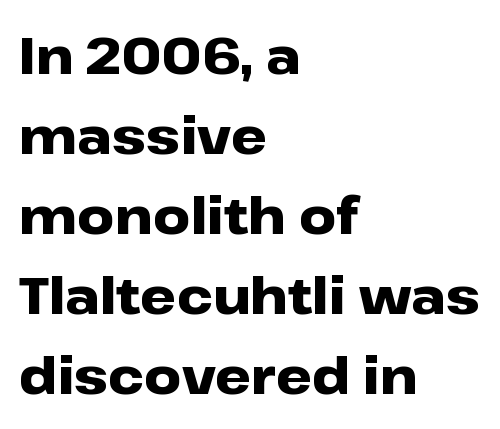
The image shows 51 px heavy, wide sans-serif type, upright; set left-aligned, normal line spacing (1.57x), normal letter spacing, not underlined; low stroke contrast and a medium x-height.
